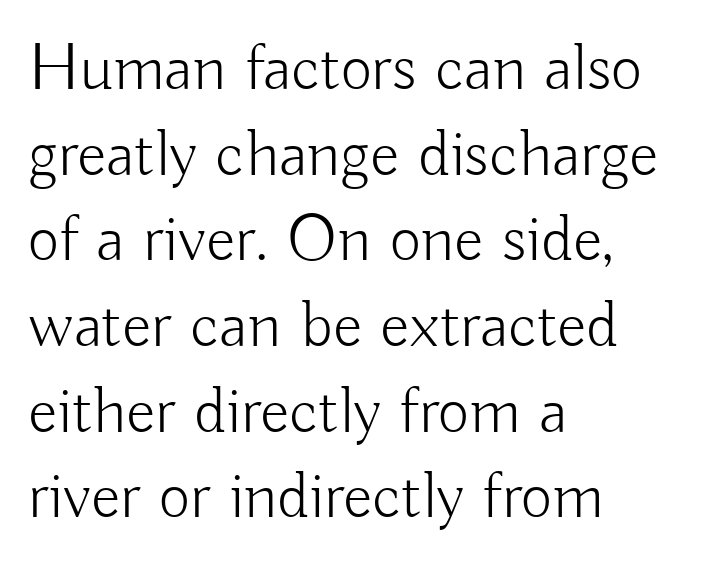
Q: Is the text bold? A: No.
Q: Is the text italic (slanted)? A: No, it is upright.
Q: Is the typeface a serif or a sans-serif typeface? A: Sans-serif.
Q: Is the text underlined? A: No.
Q: How is the paragraph aligned? A: Left-aligned.
Q: Is the spacing between letters normal or unusually wide? A: Normal.
Q: Is the spacing between lines tight, normal or loose? A: Normal.
Q: Width (condensed, normal, or wide)? A: Normal.
Q: Stroke contrast? A: Low.
Q: x-height? A: Small.
Q: Monospaced? A: No.
